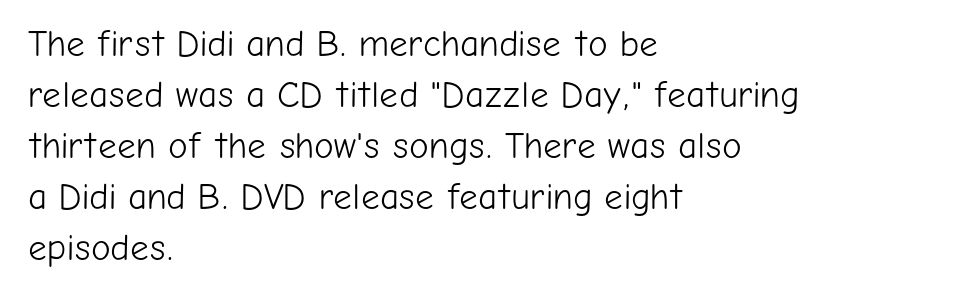
Q: Is the text bold? A: No.
Q: Is the text italic (slanted)? A: No, it is upright.
Q: Is the typeface a serif or a sans-serif typeface? A: Sans-serif.
Q: Is the text underlined? A: No.
Q: How is the paragraph aligned? A: Left-aligned.
Q: Is the spacing between letters normal or unusually wide? A: Normal.
Q: Is the spacing between lines tight, normal or loose? A: Normal.
Q: Width (condensed, normal, or wide)? A: Normal.
Q: Stroke contrast? A: Low.
Q: x-height? A: Medium.
Q: Monospaced? A: No.
